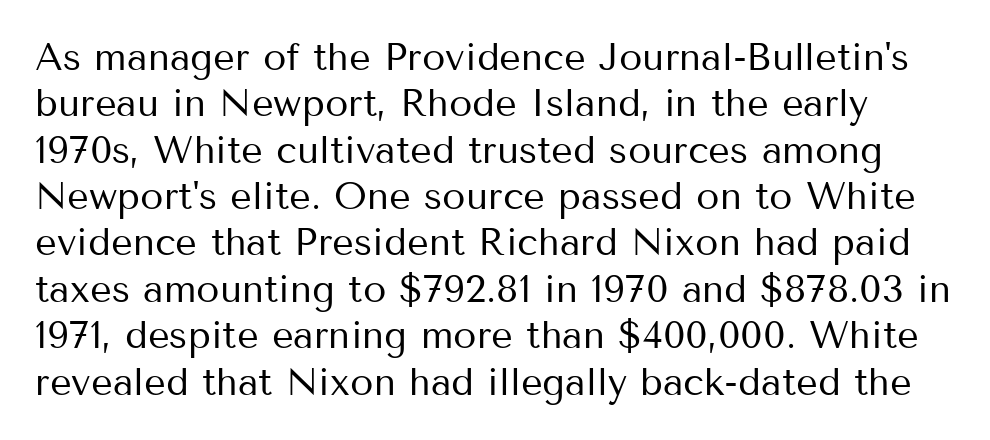
{"serif": "no", "italic": "no", "bold": "no", "weight": "regular", "width": "normal", "stroke_contrast": "medium", "x_height": "medium", "monospaced": "no", "underline": "no", "line_spacing_ratio": 1.22, "letter_spacing": "normal", "letter_spacing_em": 0.0, "glyph_px": 38}
